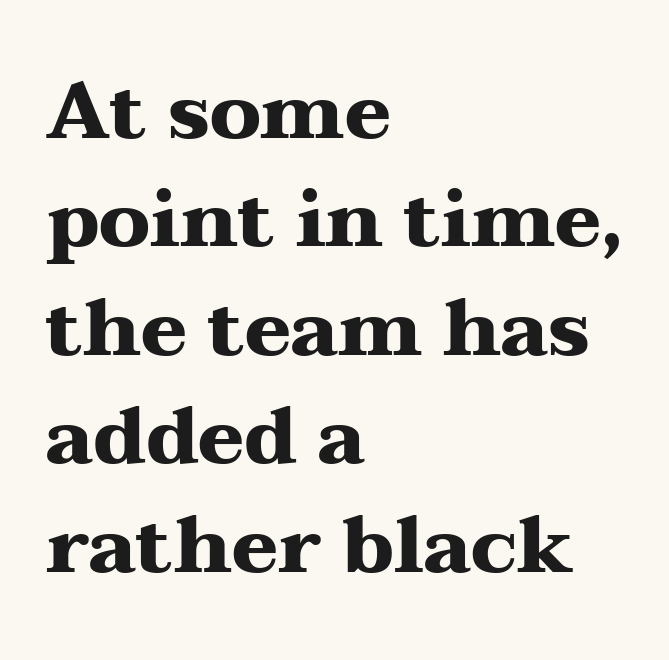
Any mark beneath the type? The region is blank. Thick stems and heavy bowls — unmistakably bold. The tracking reads as untouched default to a designer's eye. Visually the block forms a straight wall on the left and a jagged coastline on the right. These lines are composed in type with serifs.
